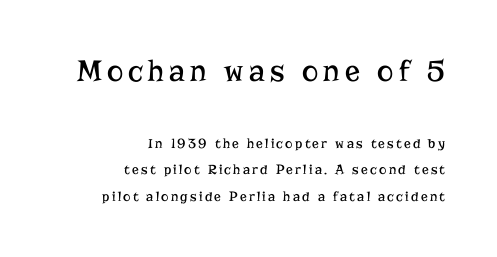
{"serif": "yes", "italic": "no", "bold": "no", "weight": "regular", "width": "normal", "stroke_contrast": "low", "x_height": "medium", "monospaced": "no", "underline": "no", "align": "right", "line_spacing_ratio": 1.88, "larger_block": "first", "size_ratio": 2.21, "glyph_px": 31}
